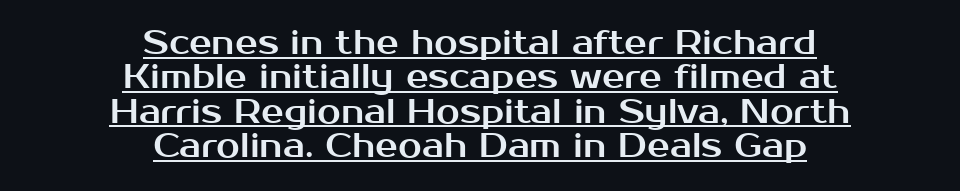
Cramped leading. No italicization has been applied; the sample stays upright. In terms of letterspacing, this is plain default setting. The setting favours the middle, as headings and verse often do.
